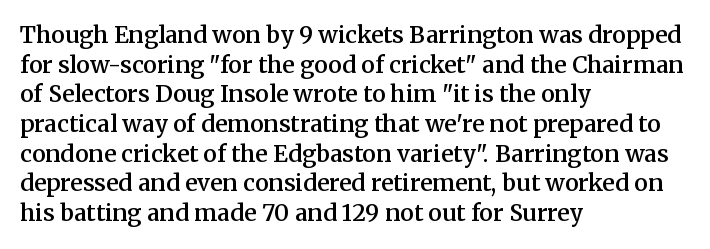
{"italic": "no", "bold": "semi", "underline": "no", "align": "left", "line_spacing": "normal", "line_spacing_ratio": 1.29, "letter_spacing": "normal", "letter_spacing_em": 0.0, "glyph_px": 23}
